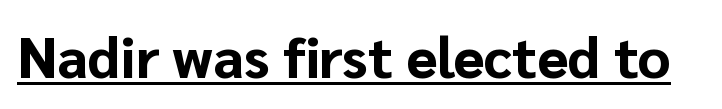
{"serif": "no", "italic": "no", "bold": "yes", "weight": "bold", "width": "normal", "stroke_contrast": "low", "x_height": "medium", "monospaced": "no", "underline": "yes", "letter_spacing": "normal", "letter_spacing_em": 0.0, "glyph_px": 57}
